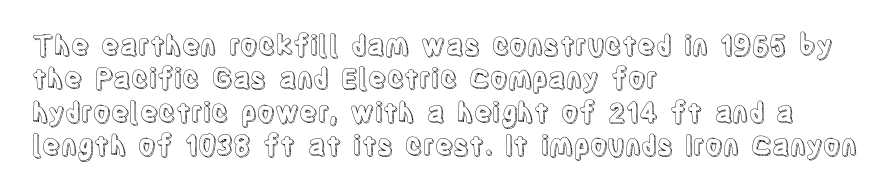
The image shows 27 px text type, upright; set left-aligned, line spacing 1.24x, normal letter spacing, not underlined.
